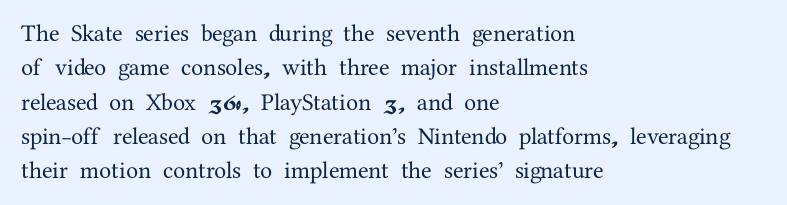
The rows are spaced the way most documents space them. Italic: no, the glyphs are upright roman. Reading down the block, your eye returns to a fixed left position each line. The words here are not underlined. Nothing unusual about the tracking: characters are spaced as the font intends.
